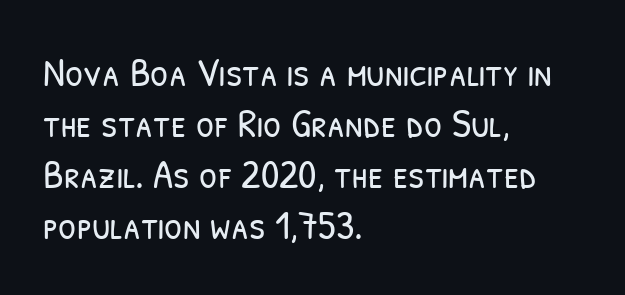
{"serif": "no", "bold": "no", "weight": "light", "width": "condensed", "stroke_contrast": "low", "x_height": "medium", "monospaced": "no", "underline": "no", "align": "left", "line_spacing_ratio": 1.24, "letter_spacing": "normal", "letter_spacing_em": 0.0, "glyph_px": 41}
